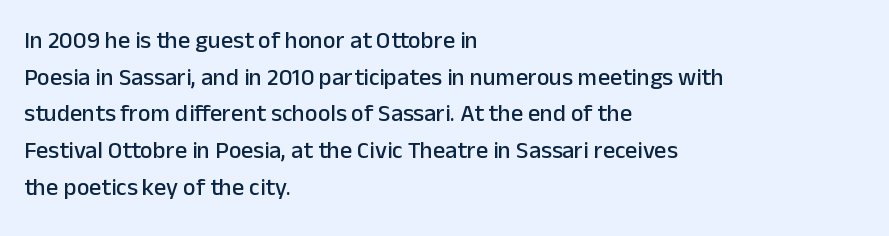
Unlike italic type, these characters show no tilt at all. Glyph-to-glyph distance matches everyday printed text. The line-height multiplier appears to be the usual default. The rag falls on the right side of this text block.
